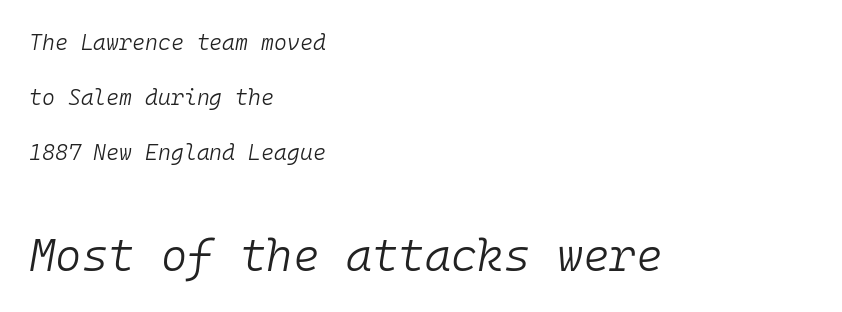
The text carries the slant typical of an italic or oblique font. How are the letters spaced? Ordinarily, with no added tracking. Do the characters align in a grid? Yes, the font is monospaced. Where is the straight margin? On the left. The later block is typeset at a bigger size than the earlier block.
